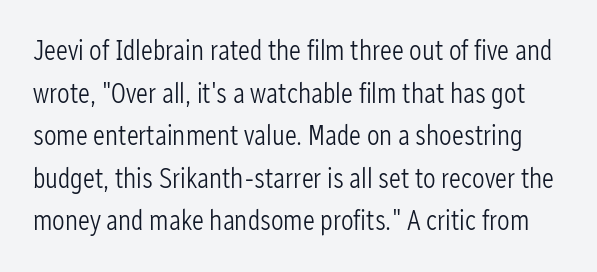
Q: Is the text bold? A: No.
Q: Is the text italic (slanted)? A: No, it is upright.
Q: Is the typeface a serif or a sans-serif typeface? A: Sans-serif.
Q: Is the text underlined? A: No.
Q: Is the spacing between letters normal or unusually wide? A: Normal.
Q: Is the spacing between lines tight, normal or loose? A: Normal.
Q: Width (condensed, normal, or wide)? A: Condensed.
Q: Stroke contrast? A: Low.
Q: x-height? A: Medium.
Q: Monospaced? A: No.
